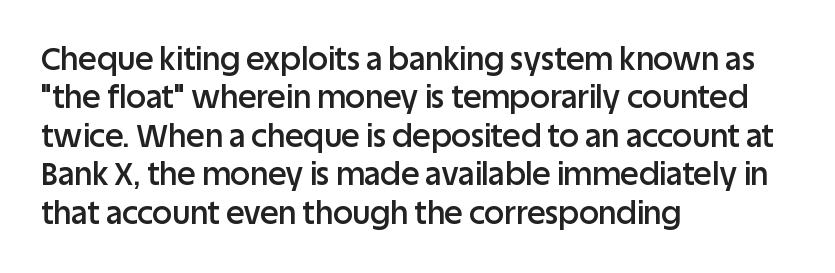
Q: Is the text bold? A: Semi-bold.
Q: Is the text italic (slanted)? A: No, it is upright.
Q: Is the typeface a serif or a sans-serif typeface? A: Sans-serif.
Q: Is the text underlined? A: No.
Q: How is the paragraph aligned? A: Left-aligned.
Q: Is the spacing between letters normal or unusually wide? A: Normal.
Q: Width (condensed, normal, or wide)? A: Normal.
Q: Stroke contrast? A: Low.
Q: x-height? A: Large.
Q: Monospaced? A: No.
